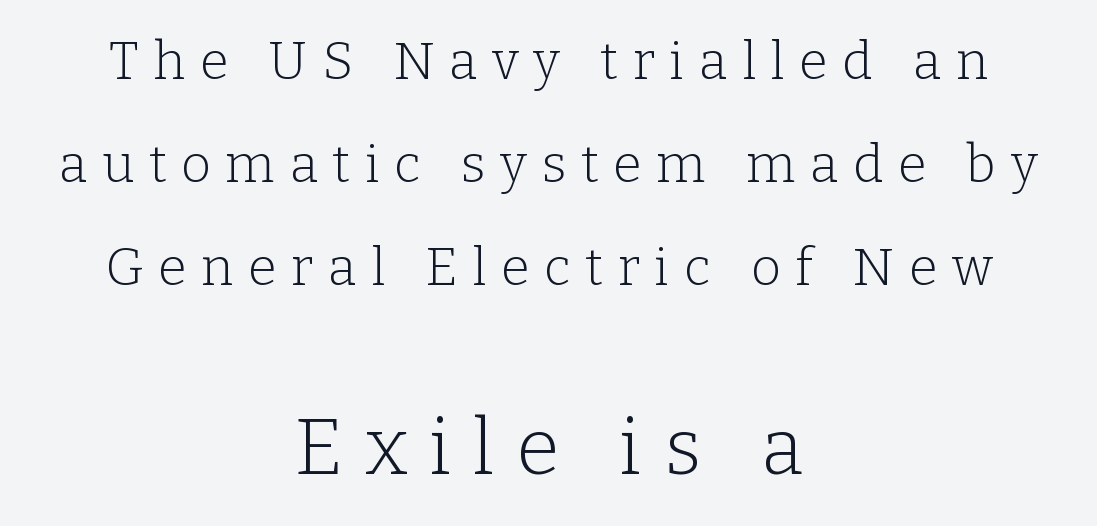
Both edges are ragged and mirror each other, which tells us the setting is centered. The designer gave the closing block more size than the opening block. Each word looks stretched out because of the extra space between its letters. Each letter keeps its own natural width here, so spacing adapts to shape. Ordinary non-slanted type is in use.
